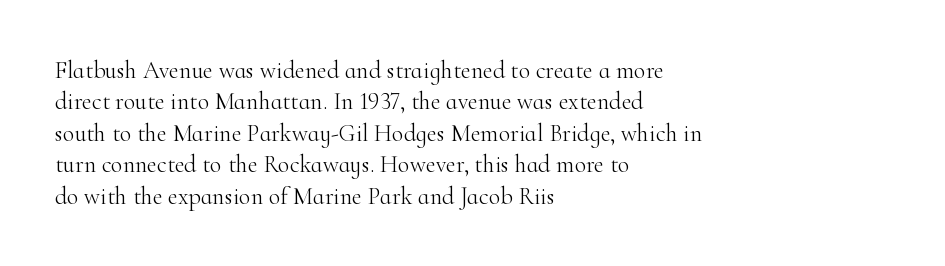
The image shows 24 px text type, upright; set left-aligned, normal line spacing (1.31x), normal letter spacing, not underlined.
